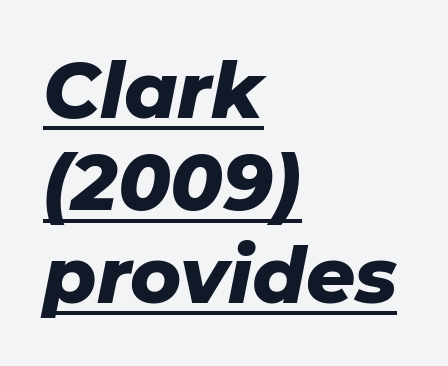
The image shows 77 px heavy type, italic (leaning right); set left-aligned, line spacing 1.2x, normal letter spacing, underlined; low stroke contrast and a medium x-height.
